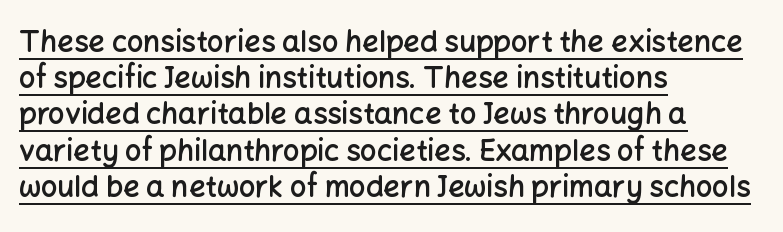
The letters stand upright; this is a roman face. Short and long lines alike share a common starting point at left. Vertically, the passage feels balanced, rows spaced as you'd expect. Note: no serifs on the glyphs. Set as a demibold, roughly 600 on the weight scale.
